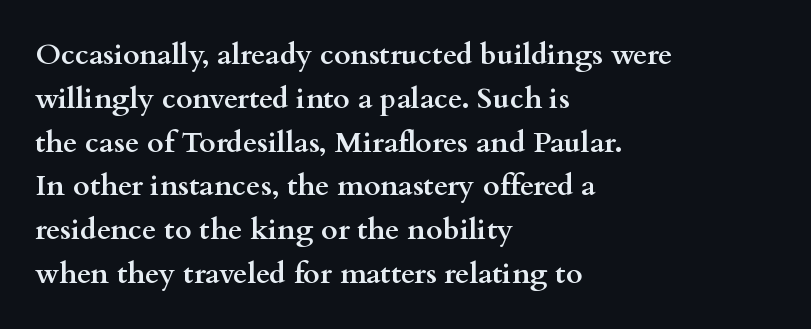
{"serif": "yes", "italic": "no", "bold": "yes", "weight": "semibold", "width": "wide", "stroke_contrast": "medium", "x_height": "small", "monospaced": "no", "underline": "no", "align": "left", "line_spacing": "normal", "line_spacing_ratio": 1.51, "letter_spacing": "normal", "letter_spacing_em": 0.0, "glyph_px": 29}
